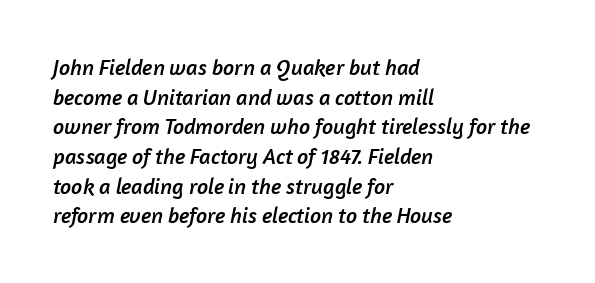
The image shows 22 px text type; set left-aligned, normal line spacing (1.35x), normal letter spacing, not underlined.
